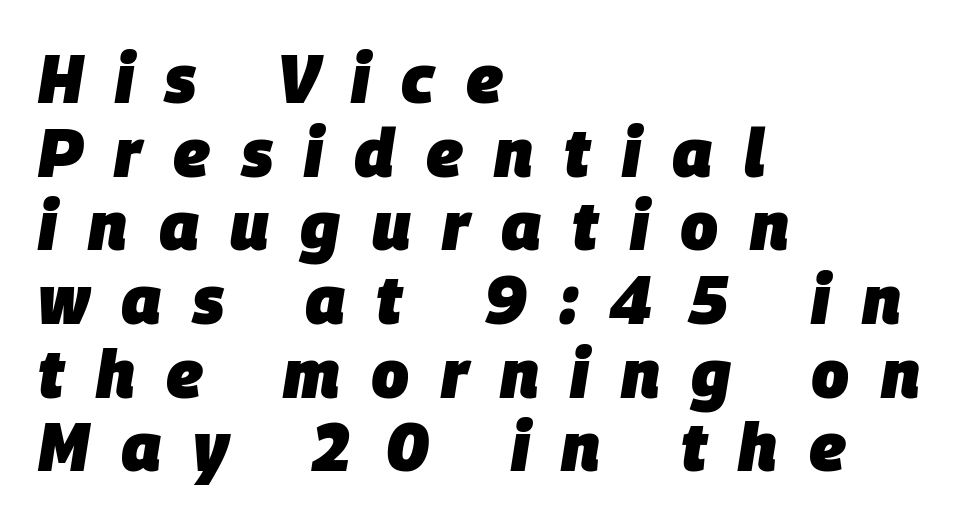
{"italic": "yes", "lean": "right", "slant_degrees": 9, "bold": "yes", "weight": "heavy", "width": "normal", "stroke_contrast": "low", "x_height": "large", "monospaced": "no", "underline": "no", "align": "left", "line_spacing": "tight", "line_spacing_ratio": 1.1, "letter_spacing": "wide", "letter_spacing_em": 0.47, "glyph_px": 67}
